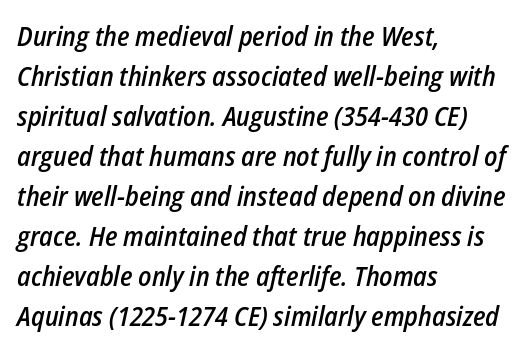
The image shows 27 px text type, italic (leaning right); set left-aligned, normal line spacing (1.48x), normal letter spacing, not underlined.
